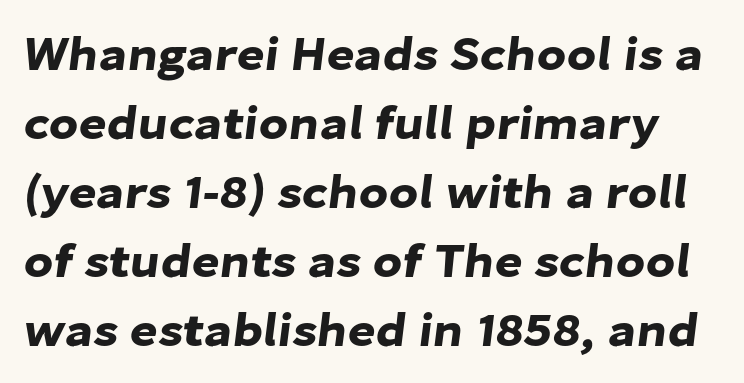
Q: Is the typeface a serif or a sans-serif typeface? A: Sans-serif.
Q: Is the text underlined? A: No.
Q: Is the spacing between letters normal or unusually wide? A: Normal.
Q: Is the spacing between lines tight, normal or loose? A: Normal.
Q: Width (condensed, normal, or wide)? A: Normal.
Q: Stroke contrast? A: Low.
Q: x-height? A: Medium.
Q: Monospaced? A: No.
